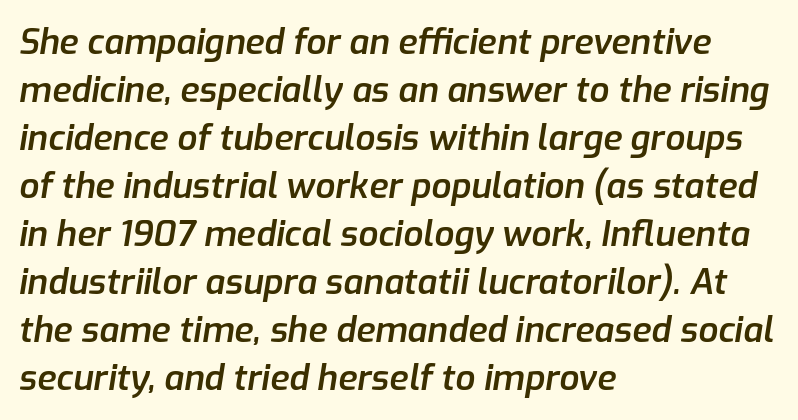
The image shows 35 px semibold type, italic (leaning right); set left-aligned, normal line spacing (1.37x), normal letter spacing, not underlined; low stroke contrast and a medium x-height.
